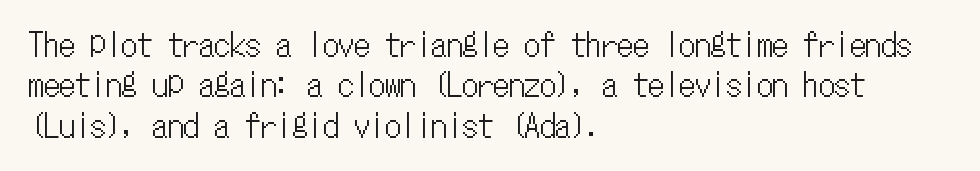
The image shows 31 px condensed type, upright, monospaced; set left-aligned, normal line spacing (1.3x), normal letter spacing, not underlined; low stroke contrast and a medium x-height.
